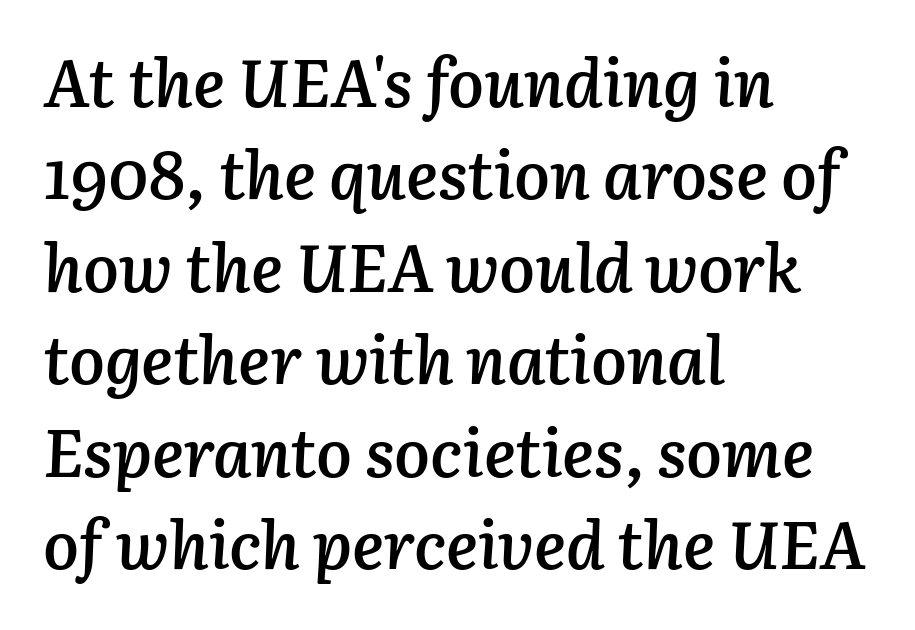
Does the lettering tilt? It does — this is italic. These lines carry some extra weight — a demibold, not a full bold. Decoration check: the copy has no underline. Spacing verdict: proportional, widths tailored to each character. This sample uses plain, unmodified letter spacing. If you measured baseline to baseline, you'd find a middling distance.
